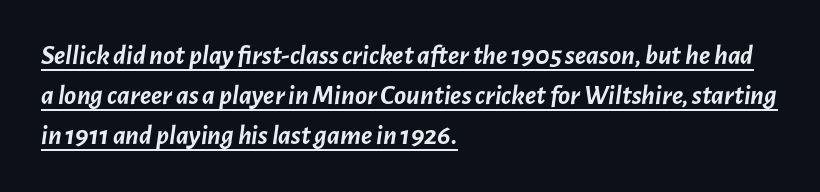
{"italic": "yes", "lean": "right", "slant_degrees": 7, "bold": "yes", "weight": "semibold", "width": "normal", "stroke_contrast": "low", "x_height": "medium", "monospaced": "no", "underline": "yes", "align": "left", "line_spacing": "normal", "line_spacing_ratio": 1.43, "letter_spacing": "normal", "letter_spacing_em": 0.0, "glyph_px": 28}
